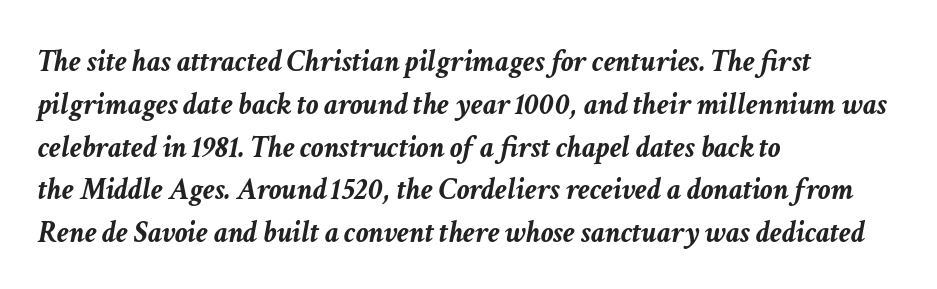
This sample uses plain, unmodified letter spacing. This is oblique type, the kind used for emphasis or titles. Short and long lines alike share a common starting point at left. Character widths vary here, with narrow letters taking less room than wide ones. Regular leading. The words here are not underlined.
